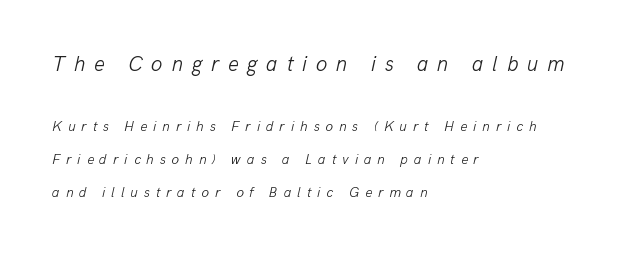
{"italic": "yes", "lean": "right", "slant_degrees": 13, "bold": "no", "underline": "no", "align": "left", "line_spacing": "loose", "line_spacing_ratio": 2.36, "letter_spacing": "wide", "letter_spacing_em": 0.42, "larger_block": "first", "size_ratio": 1.5, "glyph_px": 21}
